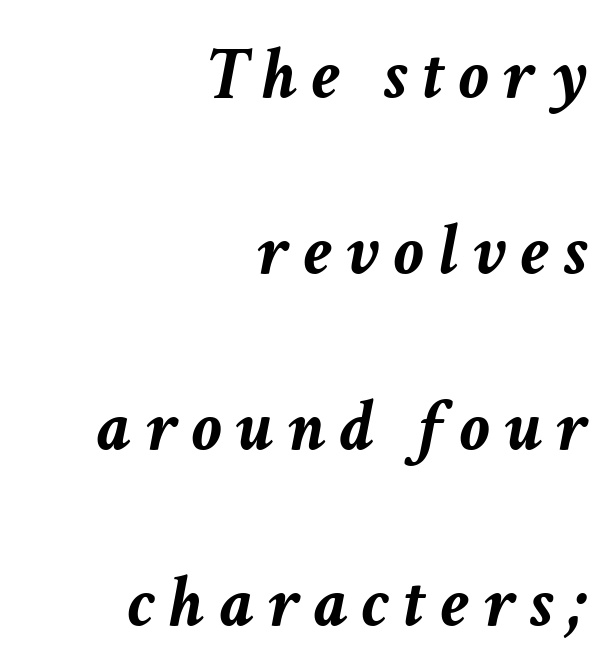
The image shows 74 px semibold type, italic (leaning right); set right-aligned, loose line spacing (2.38x), unusually wide letter spacing (+0.2 em), not underlined; low stroke contrast and a medium x-height.
